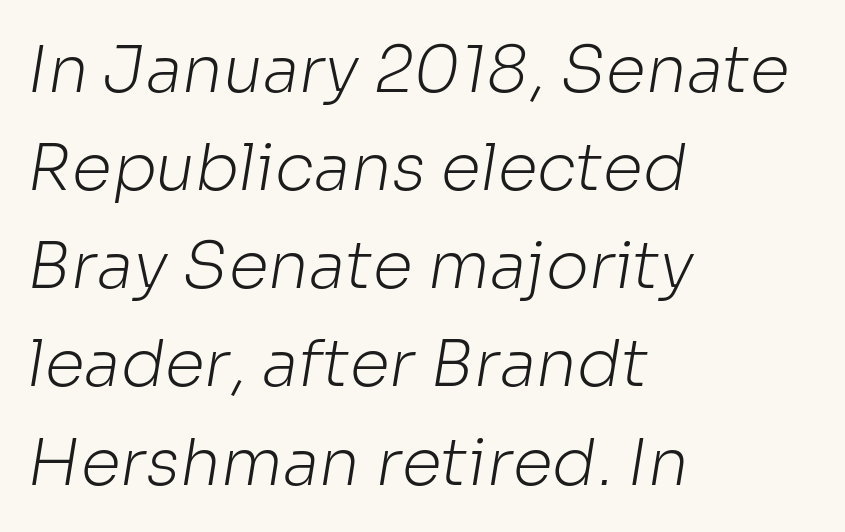
Q: Is the text bold? A: No.
Q: Is the typeface a serif or a sans-serif typeface? A: Sans-serif.
Q: Is the text underlined? A: No.
Q: How is the paragraph aligned? A: Left-aligned.
Q: Is the spacing between letters normal or unusually wide? A: Normal.
Q: Is the spacing between lines tight, normal or loose? A: Normal.
Q: Width (condensed, normal, or wide)? A: Normal.
Q: Stroke contrast? A: Low.
Q: x-height? A: Medium.
Q: Monospaced? A: No.
